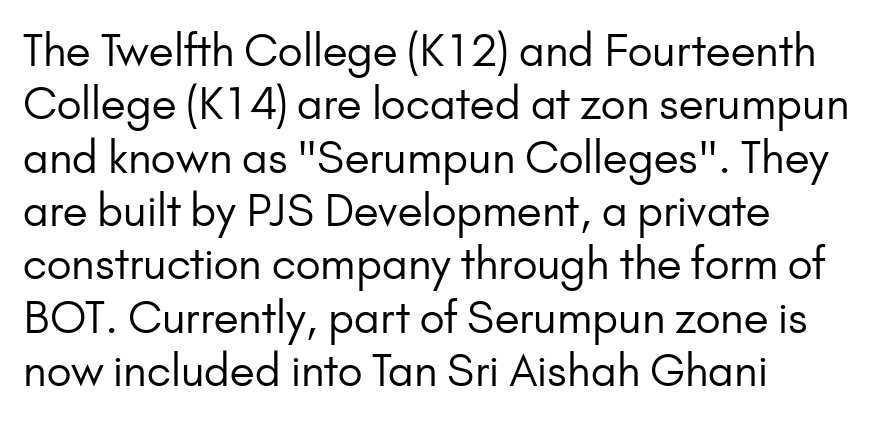
Unmarked baselines from the first word to the last. These lines keep a tight, regular rhythm from letter to letter. The letters carry no serifs — their stems end cleanly without finishing strokes. On a weight scale, this lands at 450 or below. When letters stand straight like this, we call the style roman or upright.
